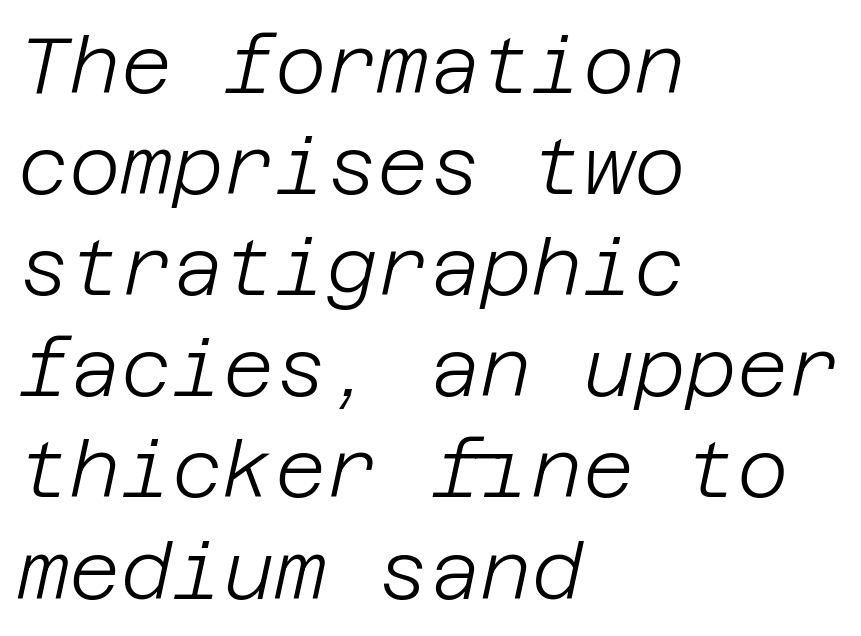
{"italic": "yes", "lean": "right", "slant_degrees": 12, "bold": "no", "weight": "light", "width": "normal", "stroke_contrast": "low", "x_height": "large", "underline": "no", "align": "left", "line_spacing": "normal", "line_spacing_ratio": 1.28, "letter_spacing": "normal", "letter_spacing_em": 0.0, "glyph_px": 79}
